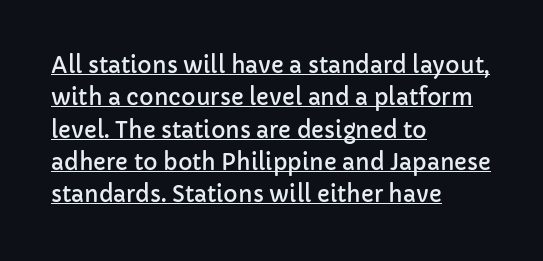
Inter-character spacing is left at the font's built-in metrics. A typographer would call this underscored text. Which margin do the lines hug? The left one — the right edge is uneven. Does the lettering tilt? It doesn't — this is upright.
